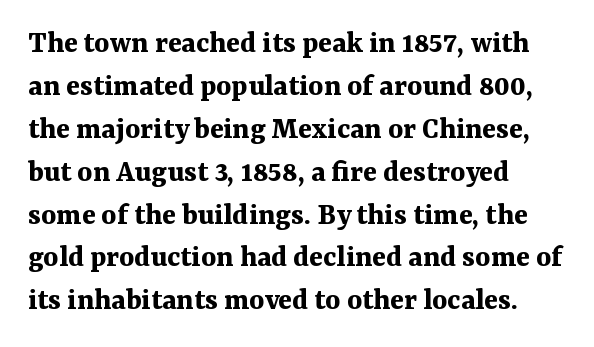
{"serif": "yes", "italic": "no", "bold": "yes", "weight": "bold", "width": "normal", "stroke_contrast": "medium", "x_height": "medium", "monospaced": "no", "underline": "no", "align": "left", "line_spacing": "normal", "line_spacing_ratio": 1.34, "letter_spacing": "normal", "letter_spacing_em": 0.0, "glyph_px": 32}
